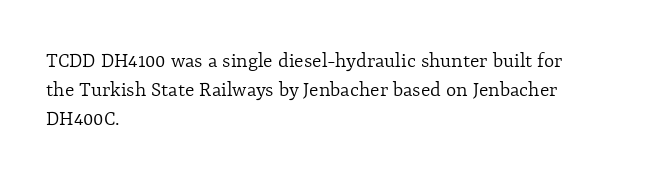
The image shows 22 px text type, upright; set left-aligned, normal line spacing (1.31x), normal letter spacing, not underlined.
